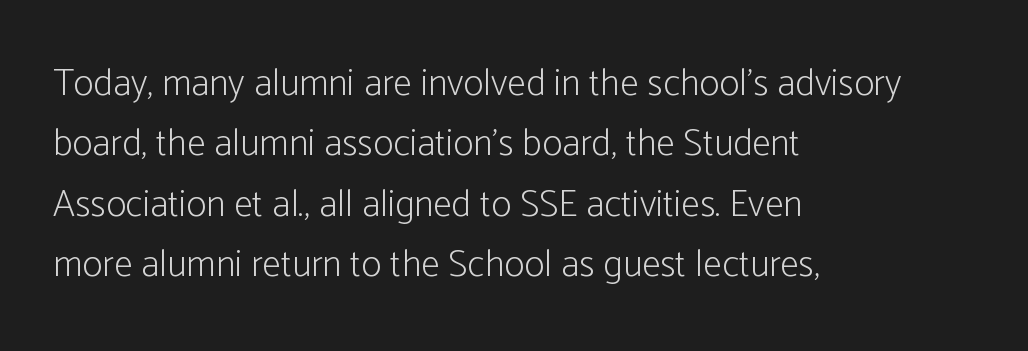
Q: Is the text bold? A: No.
Q: Is the text italic (slanted)? A: No, it is upright.
Q: Is the typeface a serif or a sans-serif typeface? A: Sans-serif.
Q: Is the text underlined? A: No.
Q: How is the paragraph aligned? A: Left-aligned.
Q: Is the spacing between letters normal or unusually wide? A: Normal.
Q: Is the spacing between lines tight, normal or loose? A: Normal.
Q: Width (condensed, normal, or wide)? A: Condensed.
Q: Stroke contrast? A: Low.
Q: x-height? A: Medium.
Q: Monospaced? A: No.
